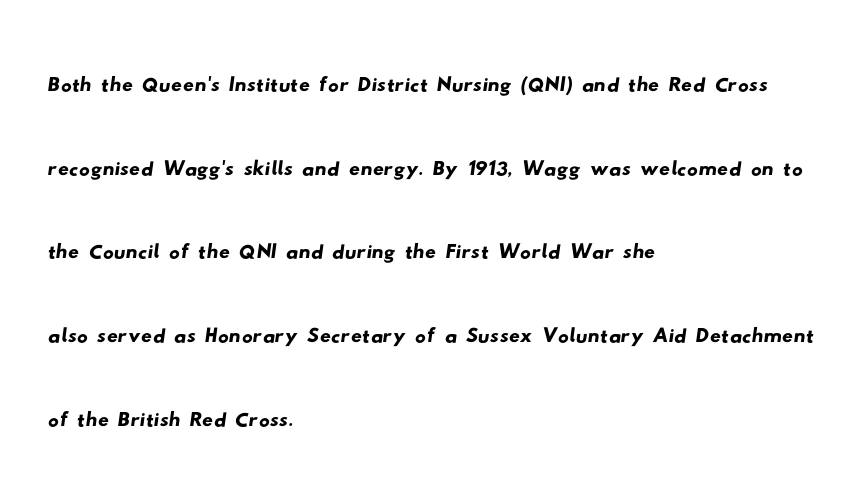
The lines are quadded left. The letters advance in unequal steps, a hallmark of proportional type. The glyphs in this specimen are sans serif. The leading is moderate, giving the passage an even texture.
